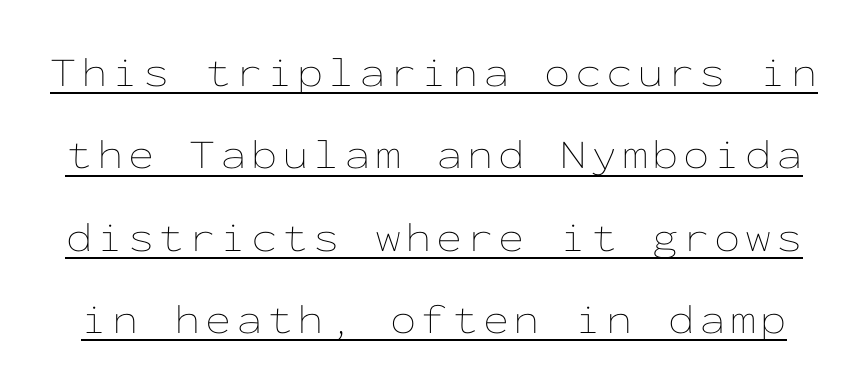
{"italic": "no", "bold": "no", "weight": "thin", "width": "wide", "stroke_contrast": "low", "x_height": "medium", "monospaced": "yes", "underline": "yes", "line_spacing": "loose", "line_spacing_ratio": 1.96, "glyph_px": 42}
